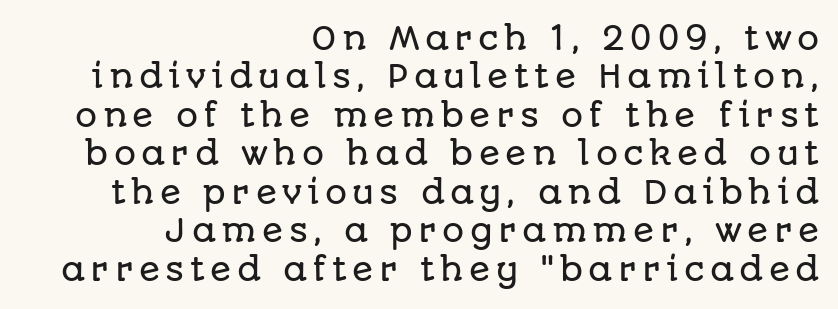
The image shows 31 px sans-serif type, upright; set right-aligned, line spacing 1.24x, not underlined; low stroke contrast and a large x-height.
